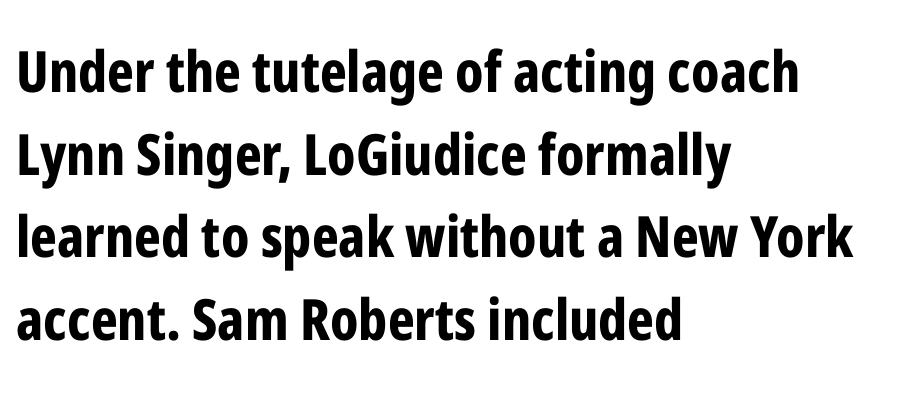
The image shows 57 px bold, condensed sans-serif type, upright; set left-aligned, normal line spacing (1.45x), normal letter spacing, not underlined; low stroke contrast and a medium x-height.
